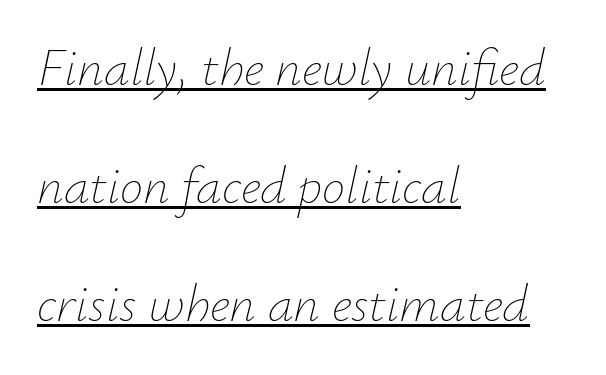
{"italic": "yes", "lean": "right", "slant_degrees": 12, "bold": "no", "weight": "thin", "width": "normal", "stroke_contrast": "low", "x_height": "small", "monospaced": "no", "underline": "yes", "align": "left", "line_spacing": "loose", "line_spacing_ratio": 2.27, "letter_spacing": "normal", "letter_spacing_em": 0.0, "glyph_px": 52}
